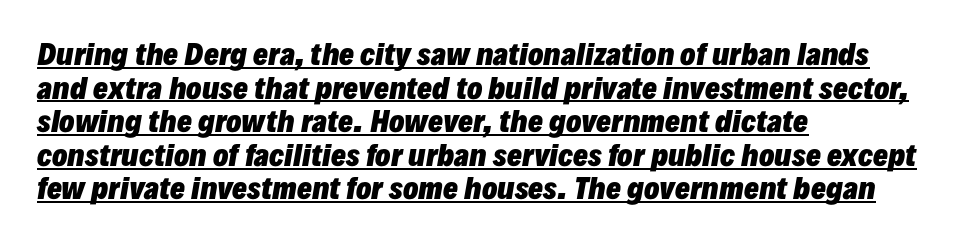
{"italic": "yes", "lean": "right", "slant_degrees": 10, "bold": "yes", "weight": "heavy", "width": "normal", "stroke_contrast": "low", "x_height": "medium", "monospaced": "no", "underline": "yes", "align": "left", "line_spacing_ratio": 1.2, "letter_spacing": "normal", "letter_spacing_em": 0.0, "glyph_px": 28}
